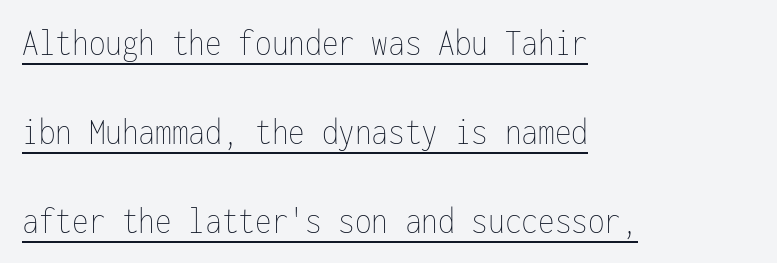
The image shows 38 px thin, condensed type, upright, monospaced; set left-aligned, loose line spacing (2.34x), normal letter spacing, underlined; low stroke contrast and a medium x-height.
